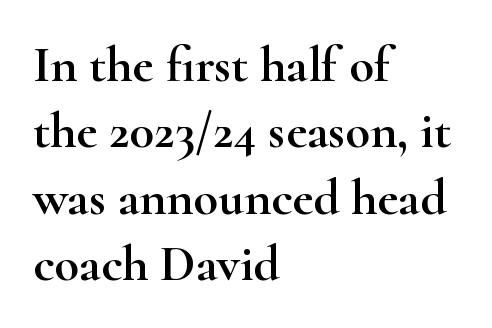
Q: Is the text italic (slanted)? A: No, it is upright.
Q: Is the typeface a serif or a sans-serif typeface? A: Serif.
Q: Is the text underlined? A: No.
Q: How is the paragraph aligned? A: Left-aligned.
Q: Is the spacing between letters normal or unusually wide? A: Normal.
Q: Is the spacing between lines tight, normal or loose? A: Normal.
Q: Width (condensed, normal, or wide)? A: Wide.
Q: Stroke contrast? A: High.
Q: x-height? A: Small.
Q: Monospaced? A: No.
